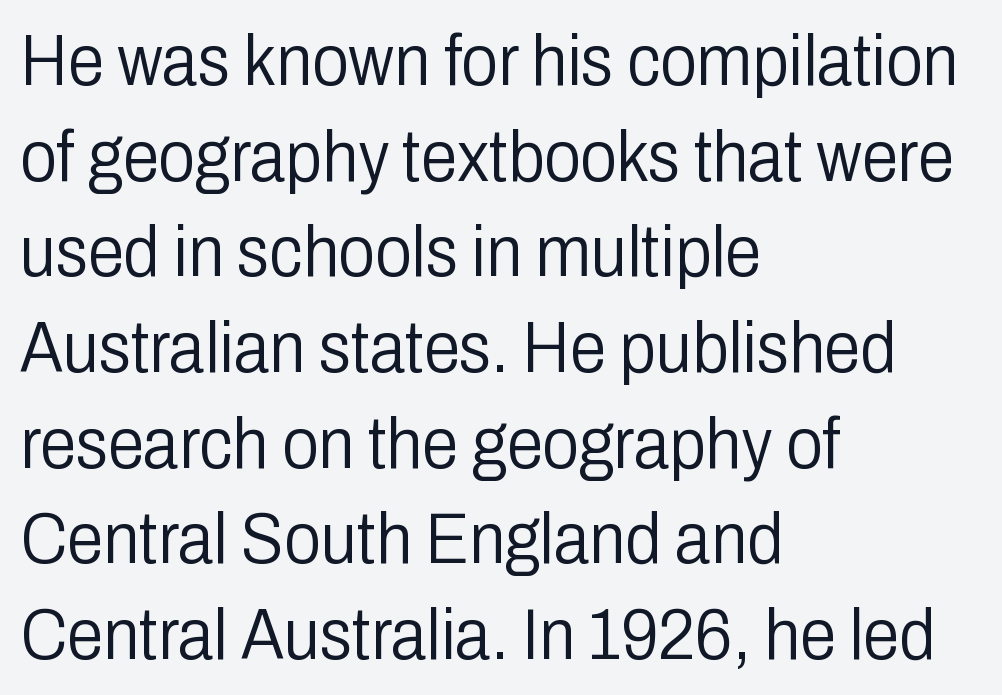
{"serif": "no", "italic": "no", "bold": "no", "weight": "light", "width": "condensed", "stroke_contrast": "low", "x_height": "medium", "monospaced": "no", "underline": "no", "align": "left", "line_spacing": "normal", "line_spacing_ratio": 1.31, "letter_spacing": "normal", "letter_spacing_em": 0.0, "glyph_px": 73}
